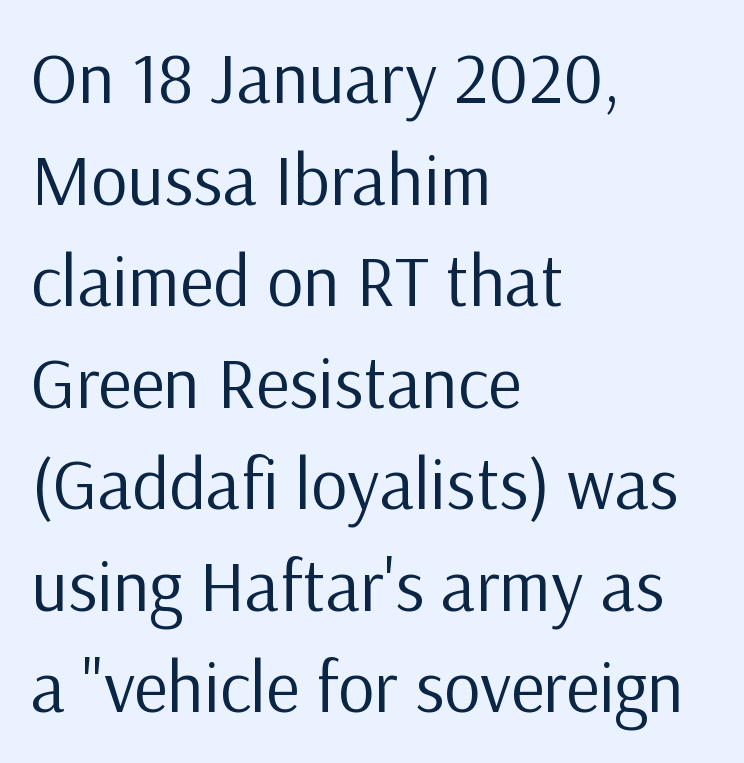
Q: Is the text bold? A: No.
Q: Is the text italic (slanted)? A: No, it is upright.
Q: Is the typeface a serif or a sans-serif typeface? A: Sans-serif.
Q: Is the text underlined? A: No.
Q: How is the paragraph aligned? A: Left-aligned.
Q: Is the spacing between letters normal or unusually wide? A: Normal.
Q: Is the spacing between lines tight, normal or loose? A: Normal.
Q: Width (condensed, normal, or wide)? A: Normal.
Q: Stroke contrast? A: Low.
Q: x-height? A: Medium.
Q: Monospaced? A: No.
